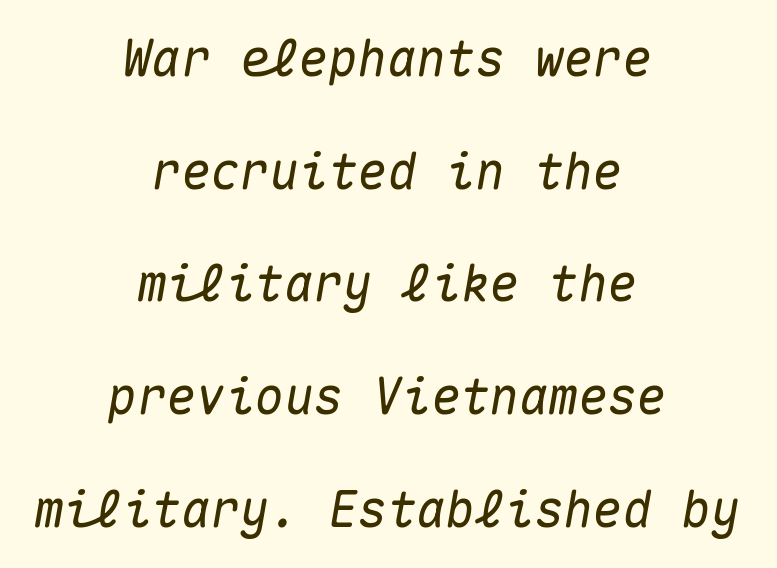
{"italic": "yes", "lean": "right", "slant_degrees": 10, "width": "normal", "stroke_contrast": "medium", "x_height": "medium", "monospaced": "yes", "underline": "no", "align": "center", "line_spacing": "loose", "line_spacing_ratio": 2.3, "letter_spacing": "normal", "letter_spacing_em": 0.0, "glyph_px": 49}
